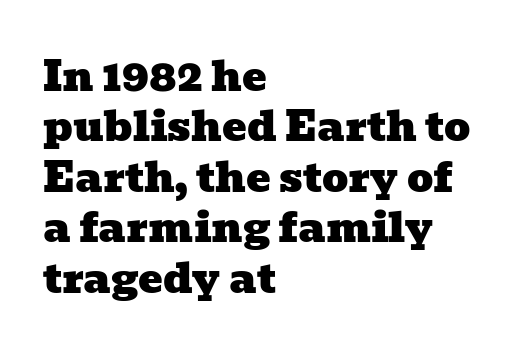
The face used here is proportionally spaced, like ordinary book or web type. Unlike a clean sans, this face finishes its strokes with serifs. Standard letterfit; no display-style spreading of the glyphs. Alignment: flush left.
